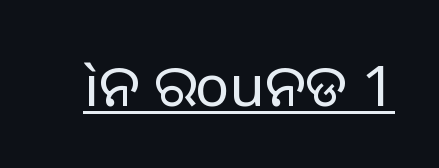
Q: Is the text bold? A: No.
Q: Is the text italic (slanted)? A: No, it is upright.
Q: Is the typeface a serif or a sans-serif typeface? A: Sans-serif.
Q: Is the text underlined? A: Yes.
Q: Is the spacing between letters normal or unusually wide? A: Normal.
Q: Width (condensed, normal, or wide)? A: Normal.
Q: Stroke contrast? A: Low.
Q: x-height? A: Medium.
Q: Monospaced? A: No.
